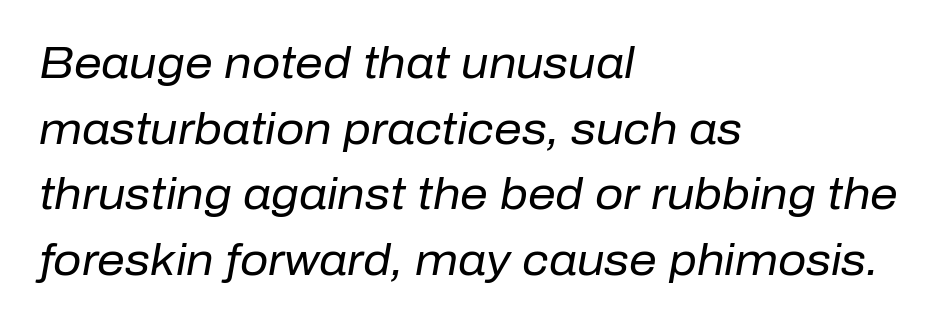
The image shows 44 px regular-weight type, italic (leaning right); set left-aligned, normal line spacing (1.49x), normal letter spacing, not underlined; low stroke contrast and a medium x-height.
